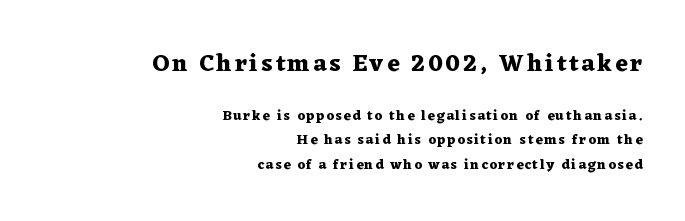
Q: Is the text bold? A: Yes.
Q: Is the text italic (slanted)? A: No, it is upright.
Q: Is the text underlined? A: No.
Q: How is the paragraph aligned? A: Right-aligned.
Q: Which block of text is set in a larger size, the first (top) or the second (bottom)? A: The first (top) one.
